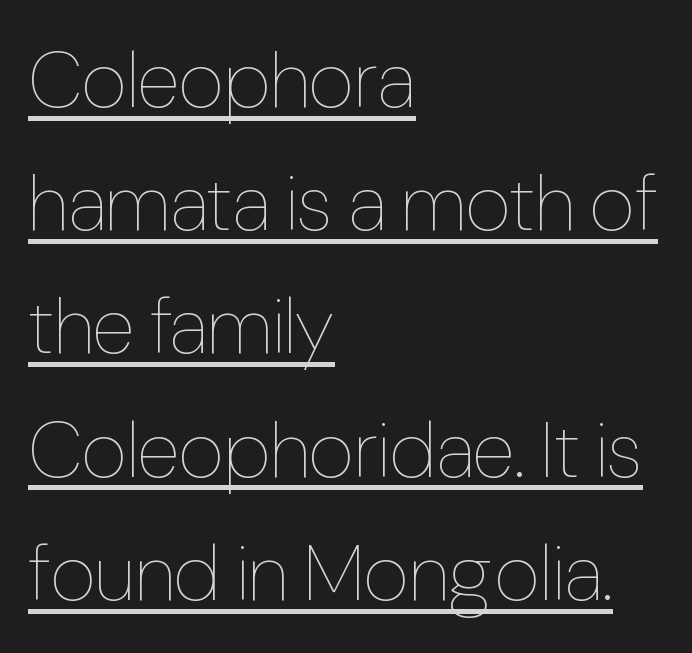
{"italic": "no", "bold": "no", "weight": "thin", "width": "condensed", "stroke_contrast": "low", "x_height": "medium", "monospaced": "no", "underline": "yes", "align": "left", "line_spacing": "normal", "line_spacing_ratio": 1.56, "letter_spacing": "normal", "letter_spacing_em": 0.0, "glyph_px": 79}
